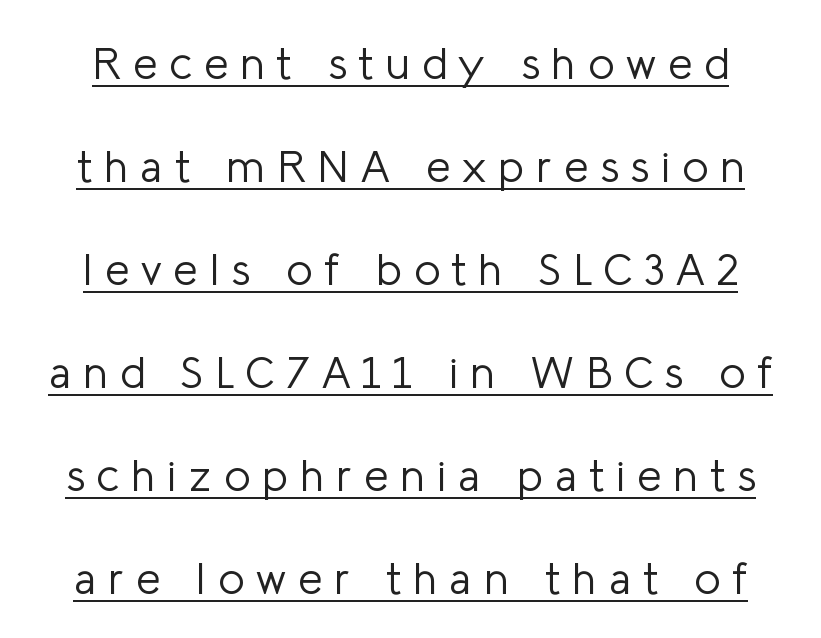
This is the regular roman posture of the typeface. Think of a printed novel: that variable character pitch is what you see here. Regarding serifs, this sample does without them. Vertically, the passage feels expansive, rows floating well apart. A continuous stroke trails under the words, as in a hyperlink. How are the letters spaced? Widely, with obvious added tracking.
